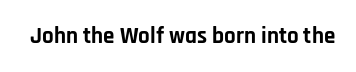
Notice how thick the strokes are: this is what a full bold looks like. In terms of letterspacing, this is plain default setting. The specimen omits any rule beneath the text block's lines. The lettering stays uniformly vertical, giving the passage a roman look.
